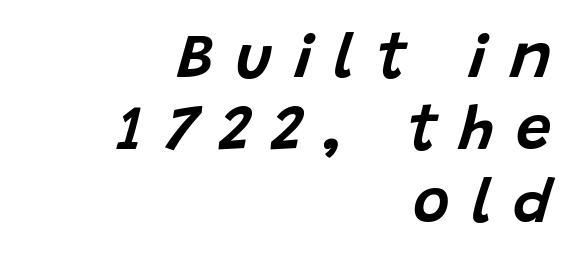
The image shows 63 px text type, italic (leaning right); set right-aligned, tight line spacing (1.15x), unusually wide letter spacing (+0.34 em), not underlined; low stroke contrast and a large x-height.
